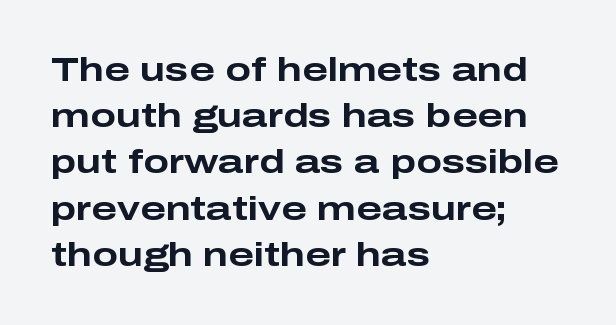
The image shows 34 px bold, wide sans-serif type, upright; set left-aligned, normal line spacing (1.36x), normal letter spacing, not underlined; low stroke contrast and a medium x-height.
